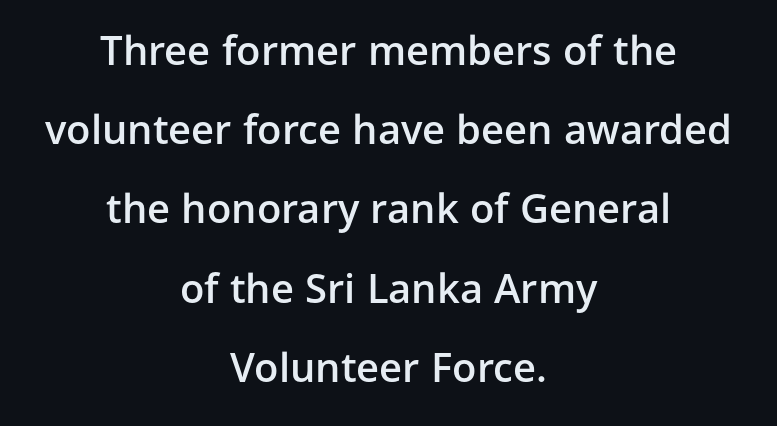
The image shows 40 px semibold sans-serif type, upright; set centered, loose line spacing (1.98x), normal letter spacing, not underlined; low stroke contrast and a medium x-height.
